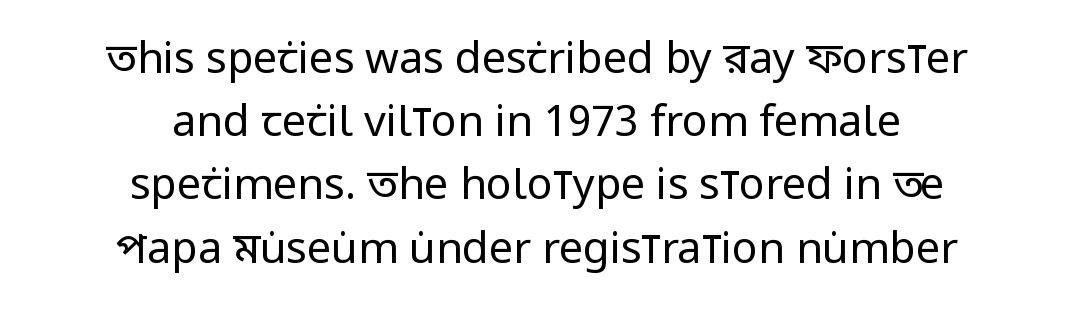
The image shows 43 px regular-weight, condensed sans-serif type, upright; set centered, normal line spacing (1.47x), normal letter spacing, not underlined; low stroke contrast and a large x-height.
